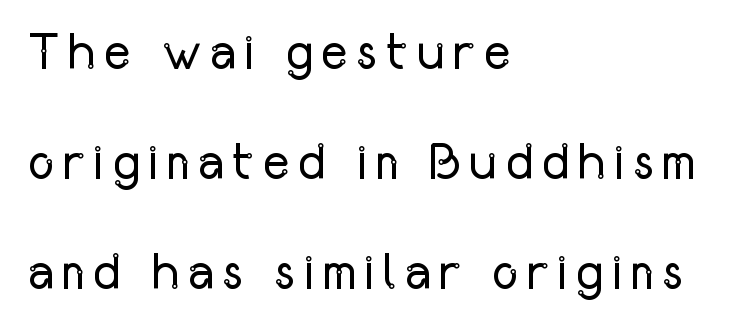
{"serif": "no", "italic": "no", "bold": "no", "weight": "regular", "width": "condensed", "stroke_contrast": "low", "x_height": "medium", "monospaced": "no", "underline": "no", "align": "left", "line_spacing": "loose", "line_spacing_ratio": 2.12, "glyph_px": 52}
